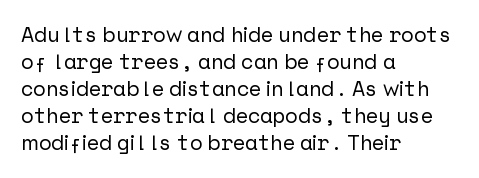
The image shows 21 px text type, upright; set left-aligned, normal line spacing (1.28x), normal letter spacing, not underlined.
